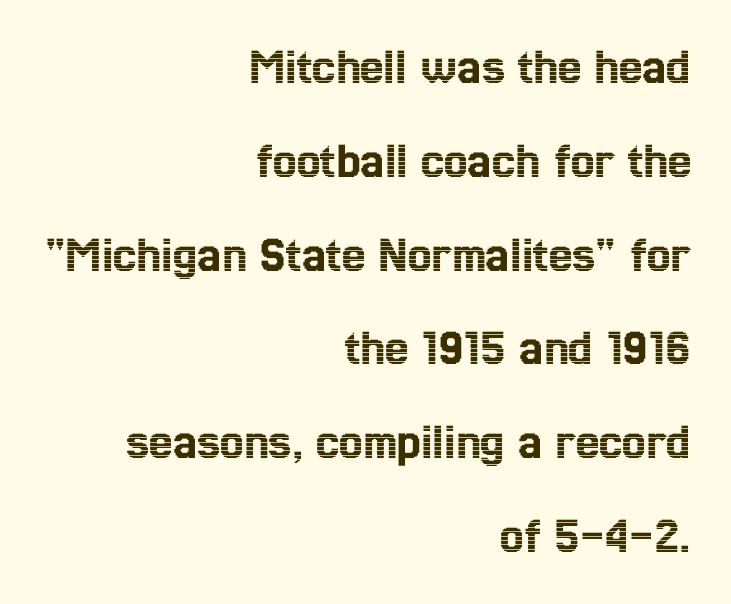
Every character sits straight up, as roman type does. Honestly, the letter spacing is just normal — you wouldn't notice it. The specimen omits any rule beneath the text block's lines. Looks like regular typesetting: each glyph gets only the width it needs. Leftover space on each line is placed entirely before the opening word.
